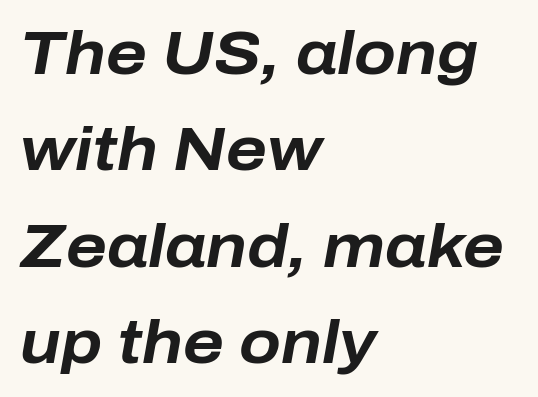
The image shows 61 px bold type, italic (leaning right); set left-aligned, normal line spacing (1.58x), normal letter spacing, not underlined; low stroke contrast and a medium x-height.
